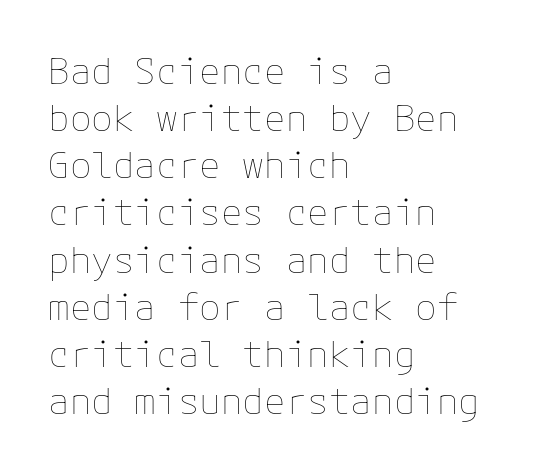
A student would call this left alignment; a typographer would say flush left, rag right. The specimen omits any rule beneath the text block's lines. Heft: none added — not bold. The lines sit at an ordinary, default distance from one another. Glyph-to-glyph distance matches everyday printed text.
